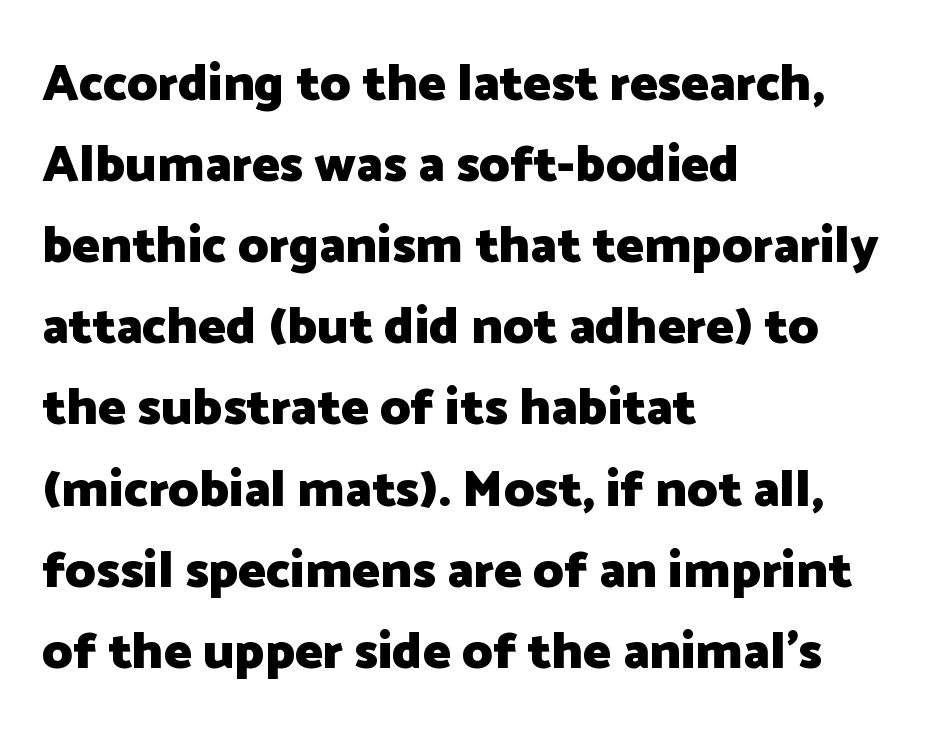
Q: Is the text bold? A: Yes.
Q: Is the text italic (slanted)? A: No, it is upright.
Q: Is the typeface a serif or a sans-serif typeface? A: Sans-serif.
Q: Is the text underlined? A: No.
Q: How is the paragraph aligned? A: Left-aligned.
Q: Is the spacing between letters normal or unusually wide? A: Normal.
Q: Is the spacing between lines tight, normal or loose? A: Normal.
Q: Width (condensed, normal, or wide)? A: Normal.
Q: Stroke contrast? A: Low.
Q: x-height? A: Medium.
Q: Monospaced? A: No.
